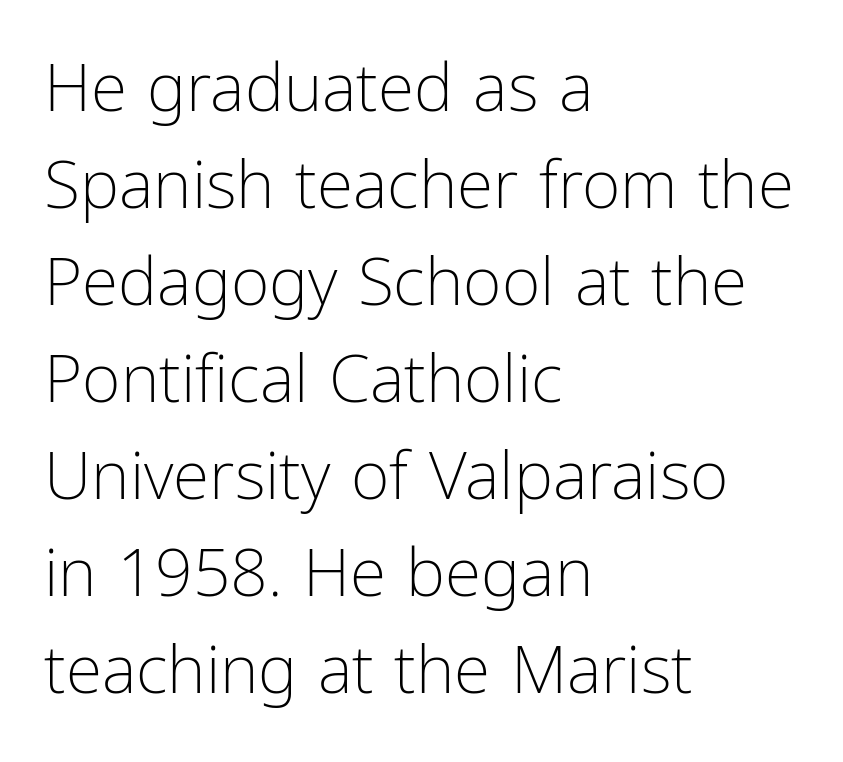
The image shows 66 px light, condensed sans-serif type, upright; set left-aligned, normal line spacing (1.47x), normal letter spacing, not underlined; low stroke contrast and a medium x-height.
